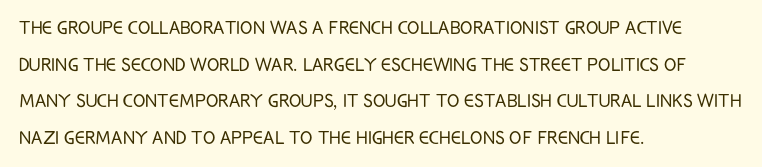
The image shows 23 px text type, upright; set left-aligned, normal line spacing (1.59x), normal letter spacing, not underlined.
